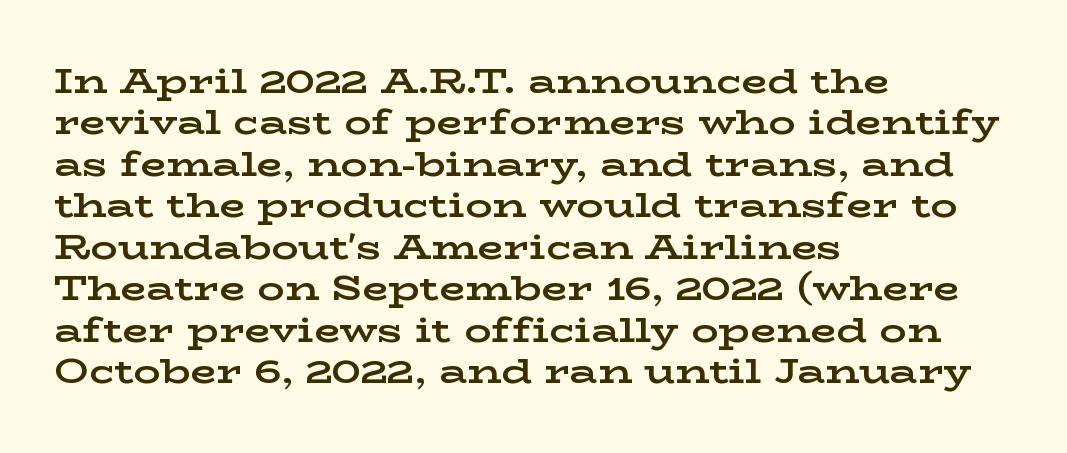
{"serif": "yes", "italic": "no", "bold": "yes", "weight": "bold", "width": "wide", "stroke_contrast": "low", "x_height": "medium", "monospaced": "no", "underline": "no", "align": "left", "line_spacing_ratio": 1.22, "letter_spacing": "normal", "letter_spacing_em": 0.0, "glyph_px": 34}
